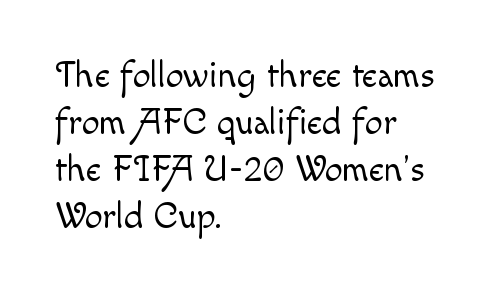
The image shows 36 px light type, upright; set left-aligned, normal line spacing (1.31x), normal letter spacing, not underlined; a small x-height.
